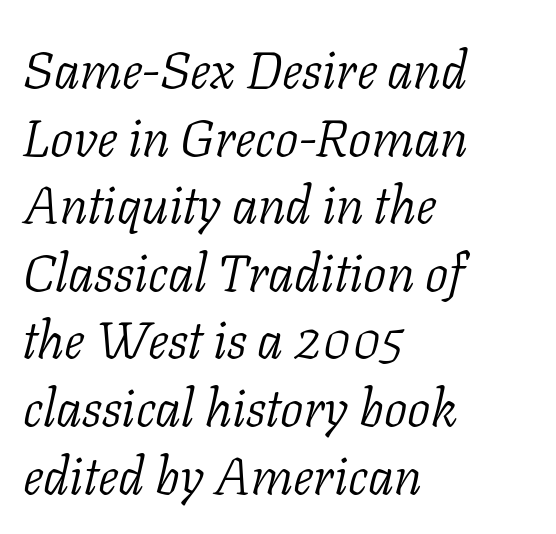
Q: Is the text bold? A: No.
Q: Is the text italic (slanted)? A: Yes, it leans right by about 11 degrees.
Q: Is the typeface a serif or a sans-serif typeface? A: Serif.
Q: Is the text underlined? A: No.
Q: How is the paragraph aligned? A: Left-aligned.
Q: Is the spacing between letters normal or unusually wide? A: Normal.
Q: Is the spacing between lines tight, normal or loose? A: Normal.
Q: Width (condensed, normal, or wide)? A: Normal.
Q: Stroke contrast? A: Low.
Q: x-height? A: Medium.
Q: Monospaced? A: No.
